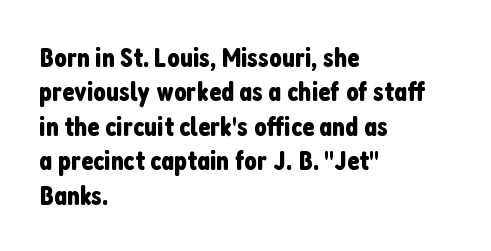
Q: Is the text italic (slanted)? A: No, it is upright.
Q: Is the typeface a serif or a sans-serif typeface? A: Sans-serif.
Q: Is the text underlined? A: No.
Q: How is the paragraph aligned? A: Left-aligned.
Q: Is the spacing between letters normal or unusually wide? A: Normal.
Q: Width (condensed, normal, or wide)? A: Condensed.
Q: Stroke contrast? A: Low.
Q: x-height? A: Medium.
Q: Monospaced? A: No.
